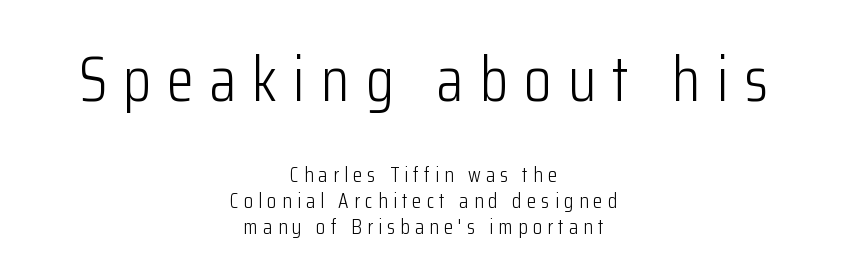
Q: Is the text bold? A: No.
Q: Is the text italic (slanted)? A: No, it is upright.
Q: Is the typeface a serif or a sans-serif typeface? A: Sans-serif.
Q: Is the text underlined? A: No.
Q: How is the paragraph aligned? A: Centered.
Q: Is the spacing between letters normal or unusually wide? A: Unusually wide.
Q: Which block of text is set in a larger size, the first (top) or the second (bottom)? A: The first (top) one.
Q: Width (condensed, normal, or wide)? A: Condensed.
Q: Stroke contrast? A: Low.
Q: x-height? A: Medium.
Q: Monospaced? A: No.
